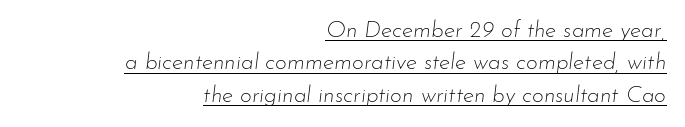
The image shows 23 px text type, italic (leaning right); set right-aligned, normal line spacing (1.41x), normal letter spacing, underlined.
